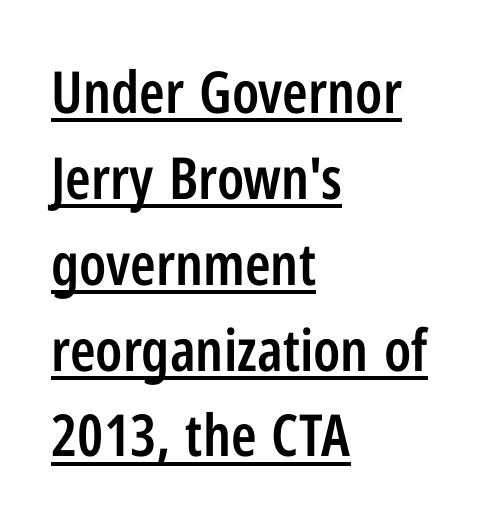
Classification — sans serif. Its strokes are somewhat broadened, the hallmark of semibold type. Here the designer chose a conventional face with non-uniform glyph widths. What stands out about the letter spacing? Nothing — it is the standard amount. A classic flush-left, rag-right setting is used for this passage. Nope, not italic — everything's standing straight.
